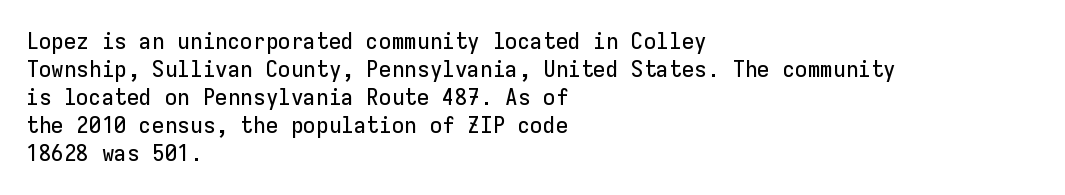
The image shows 23 px text type, upright; set left-aligned, line spacing 1.22x, normal letter spacing, not underlined.
